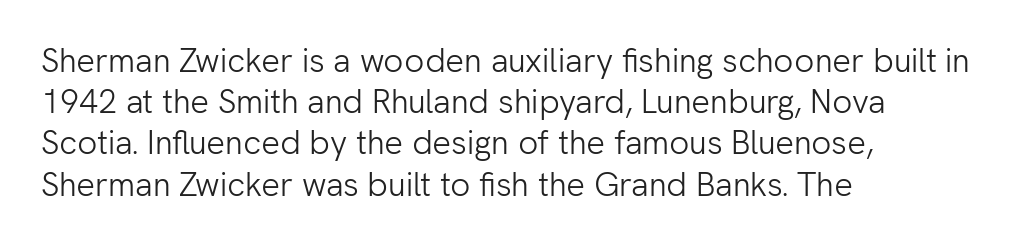
{"serif": "no", "italic": "no", "bold": "no", "weight": "light", "width": "normal", "stroke_contrast": "low", "x_height": "medium", "monospaced": "no", "underline": "no", "align": "left", "line_spacing": "normal", "line_spacing_ratio": 1.25, "letter_spacing": "normal", "letter_spacing_em": 0.0, "glyph_px": 33}
